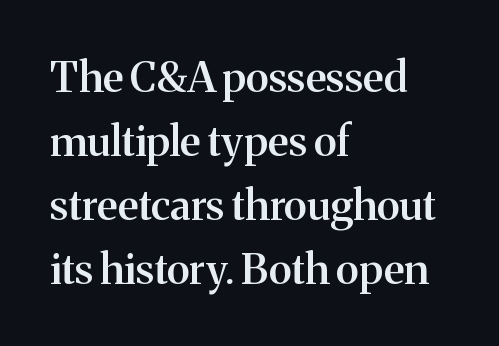
Notice how the passage keeps a crisp vertical edge on the left only. Note the varied advance widths — an 'i' is clearly narrower than an 'm'. Posture: straight, roman, zero tilt. Just letters on the line, the space beneath them empty.
